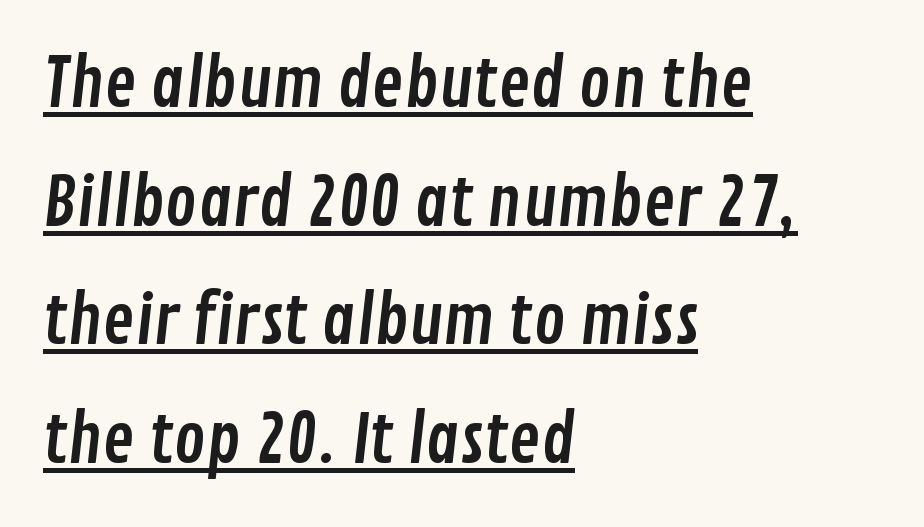
The lines are quadded left. What stands out about the letter spacing? Nothing — it is the standard amount. Each letter's strokes conclude bluntly, with no projecting serifs. The face used here is proportionally spaced, like ordinary book or web type. Underline: present.
